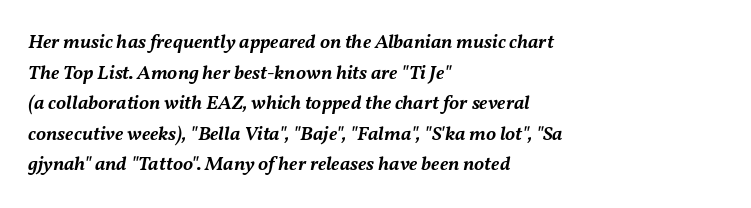
The image shows 20 px text type, italic (leaning right); set left-aligned, normal line spacing (1.53x), normal letter spacing, not underlined.
